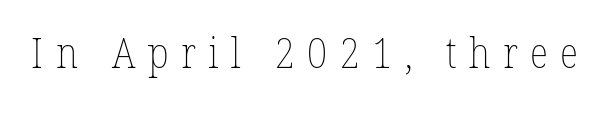
The image shows 43 px thin, condensed type, upright; set unusually wide letter spacing (+0.29 em), not underlined; low stroke contrast and a medium x-height.
